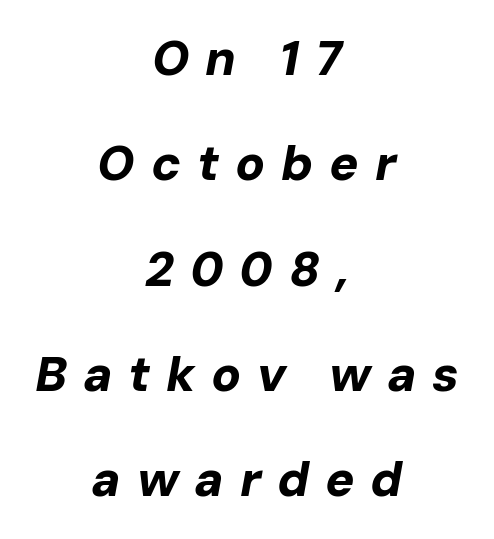
{"italic": "yes", "lean": "right", "slant_degrees": 10, "bold": "yes", "weight": "bold", "width": "normal", "stroke_contrast": "low", "x_height": "medium", "monospaced": "no", "underline": "no", "align": "center", "line_spacing": "loose", "line_spacing_ratio": 2.15, "letter_spacing": "wide", "letter_spacing_em": 0.32, "glyph_px": 49}
